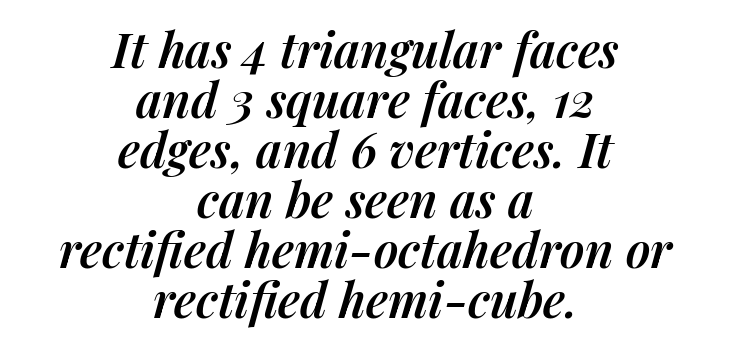
Q: Is the text bold? A: Semi-bold.
Q: Is the text italic (slanted)? A: Yes, it leans right by about 14 degrees.
Q: Is the text underlined? A: No.
Q: How is the paragraph aligned? A: Centered.
Q: Is the spacing between letters normal or unusually wide? A: Normal.
Q: Is the spacing between lines tight, normal or loose? A: Tight.
Q: Width (condensed, normal, or wide)? A: Normal.
Q: Stroke contrast? A: Medium.
Q: x-height? A: Medium.
Q: Monospaced? A: No.
